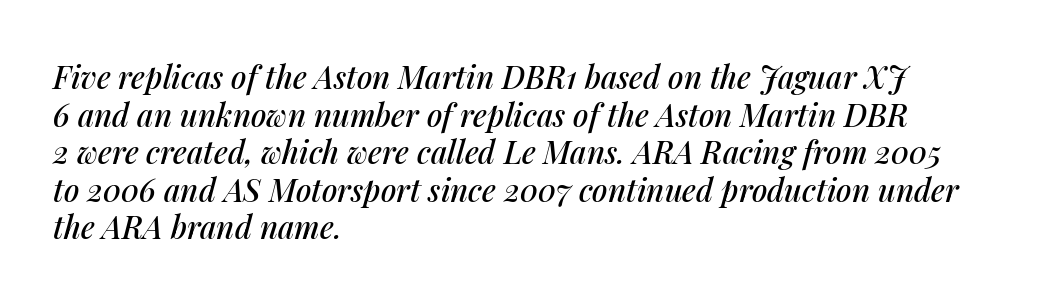
The image shows 31 px text type, italic (leaning right); set left-aligned, line spacing 1.21x, normal letter spacing, not underlined; medium stroke contrast and a medium x-height.
